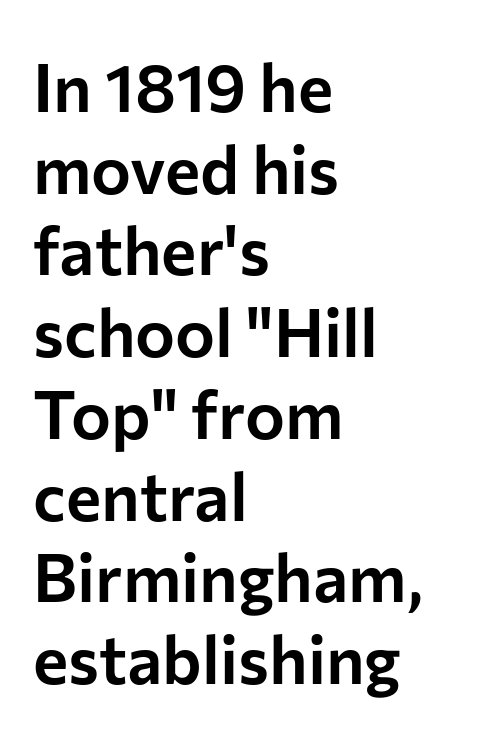
{"serif": "no", "italic": "no", "width": "normal", "stroke_contrast": "low", "x_height": "medium", "monospaced": "no", "underline": "no", "align": "left", "line_spacing_ratio": 1.22, "letter_spacing": "normal", "letter_spacing_em": 0.0, "glyph_px": 67}
